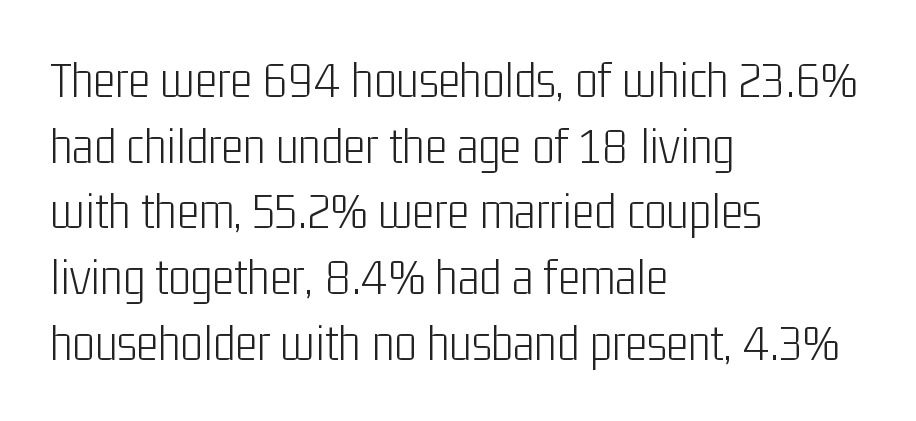
The image shows 53 px light, condensed sans-serif type, upright; set left-aligned, line spacing 1.24x, normal letter spacing, not underlined; low stroke contrast and a medium x-height.
